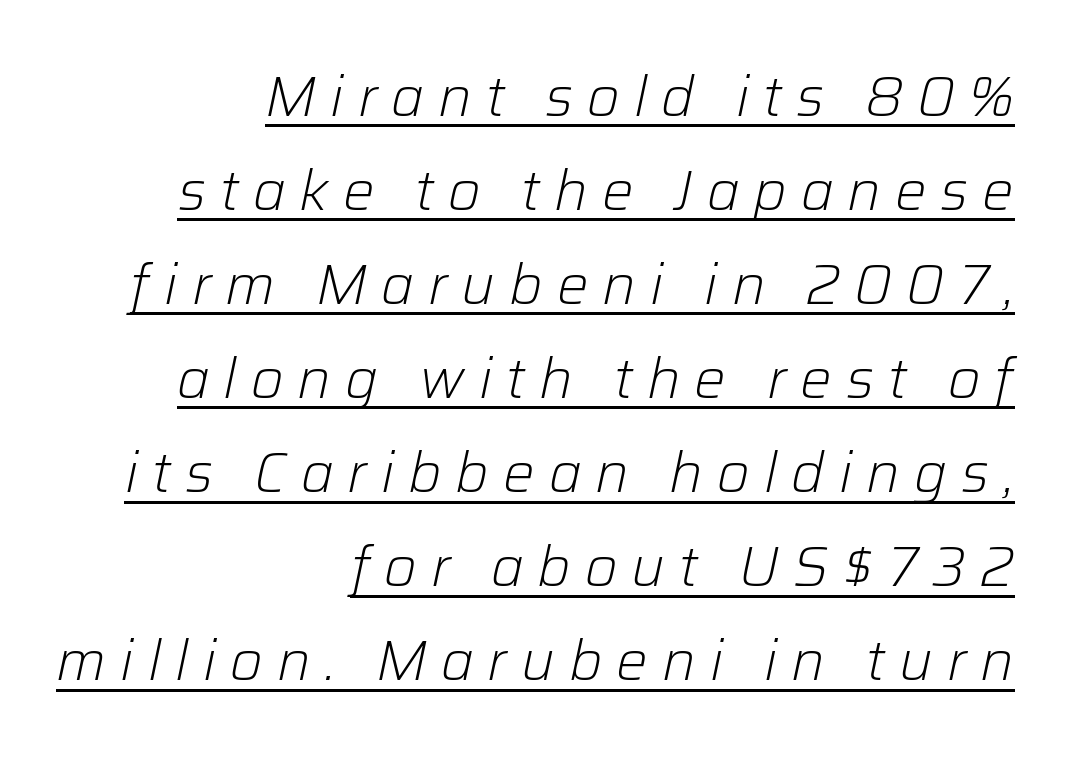
What stands out about the letter spacing? Its width — letters are far apart. The rag falls on the left side of this text block. Here the designer chose a conventional face with non-uniform glyph widths. Evenly set lines give the paragraph a standard silhouette. The letters are slanted; this is an italic face. The weight would be labelled regular, book, light, or lighter still.
